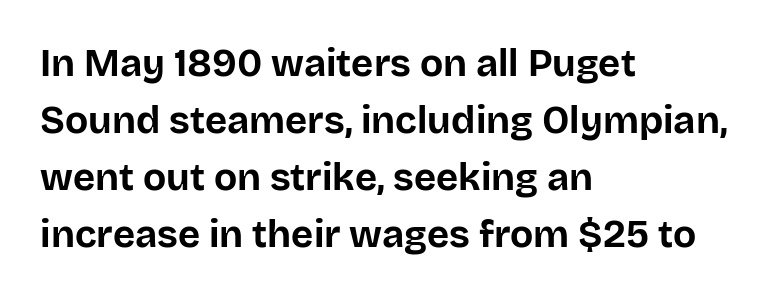
Q: Is the text bold? A: Yes.
Q: Is the text italic (slanted)? A: No, it is upright.
Q: Is the typeface a serif or a sans-serif typeface? A: Sans-serif.
Q: Is the text underlined? A: No.
Q: How is the paragraph aligned? A: Left-aligned.
Q: Is the spacing between letters normal or unusually wide? A: Normal.
Q: Is the spacing between lines tight, normal or loose? A: Normal.
Q: Width (condensed, normal, or wide)? A: Normal.
Q: Stroke contrast? A: Low.
Q: x-height? A: Large.
Q: Monospaced? A: No.
